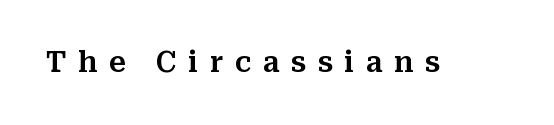
Descenders are the only things crossing below the line. These lines have a slow, spaced-out rhythm from letter to letter. The designer went with a serif here, giving each stem small feet. Looks like regular typesetting: each glyph gets only the width it needs. Rendered with straight, roman letterforms.
